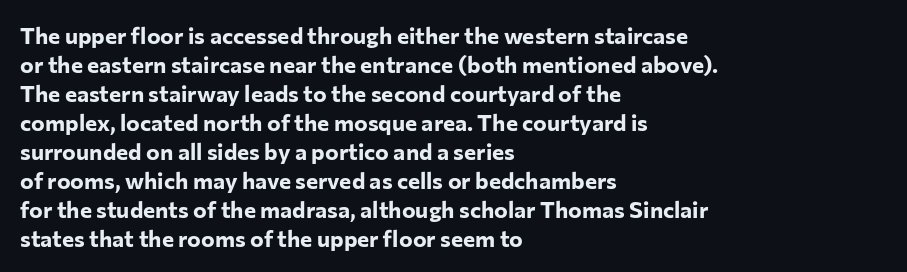
Q: Is the text bold? A: Yes.
Q: Is the text italic (slanted)? A: No, it is upright.
Q: Is the text underlined? A: No.
Q: How is the paragraph aligned? A: Left-aligned.
Q: Is the spacing between letters normal or unusually wide? A: Normal.
Q: Is the spacing between lines tight, normal or loose? A: Normal.
